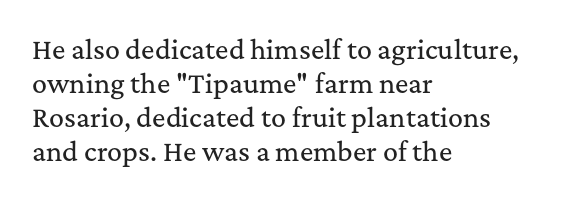
These lines were composed using upright roman letters. Line beginnings align vertically; line endings do not. Quick note: underline off. Nobody touched the tracking dial on this one. Leading matches the norm, producing a regular column.
